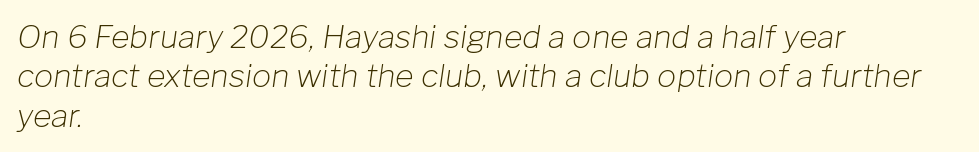
{"italic": "yes", "lean": "right", "slant_degrees": 8, "bold": "no", "weight": "light", "width": "normal", "stroke_contrast": "low", "x_height": "medium", "monospaced": "no", "underline": "no", "align": "left", "line_spacing_ratio": 1.23, "letter_spacing": "normal", "letter_spacing_em": 0.0, "glyph_px": 32}
